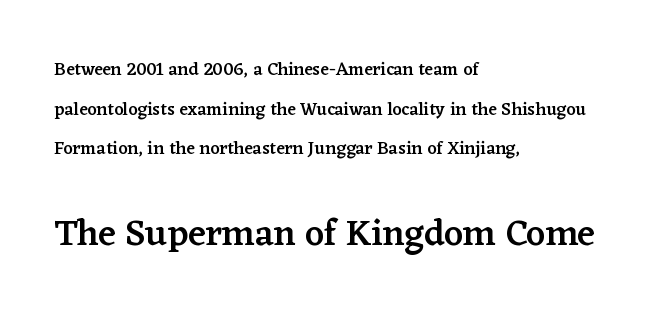
{"serif": "yes", "italic": "no", "bold": "semi", "weight": "semibold", "width": "normal", "stroke_contrast": "low", "x_height": "medium", "monospaced": "no", "underline": "no", "align": "left", "line_spacing": "loose", "line_spacing_ratio": 2.2, "letter_spacing": "normal", "letter_spacing_em": 0.0, "larger_block": "second", "size_ratio": 2.06, "glyph_px": 37}
